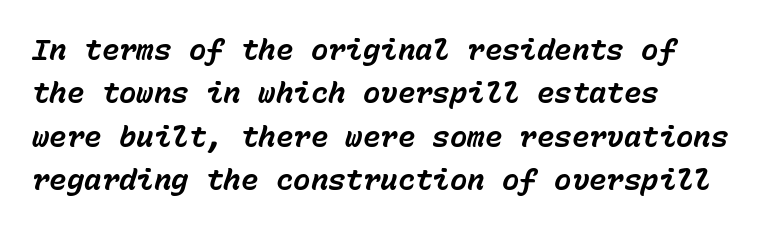
{"italic": "yes", "lean": "right", "slant_degrees": 15, "bold": "yes", "weight": "bold", "width": "normal", "stroke_contrast": "low", "x_height": "medium", "monospaced": "yes", "underline": "no", "align": "left", "line_spacing": "normal", "line_spacing_ratio": 1.5, "letter_spacing": "normal", "letter_spacing_em": 0.0, "glyph_px": 29}
